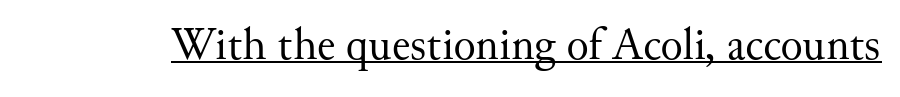
The image shows 46 px regular-weight serif type, upright; set normal letter spacing, underlined; medium stroke contrast and a small x-height.
